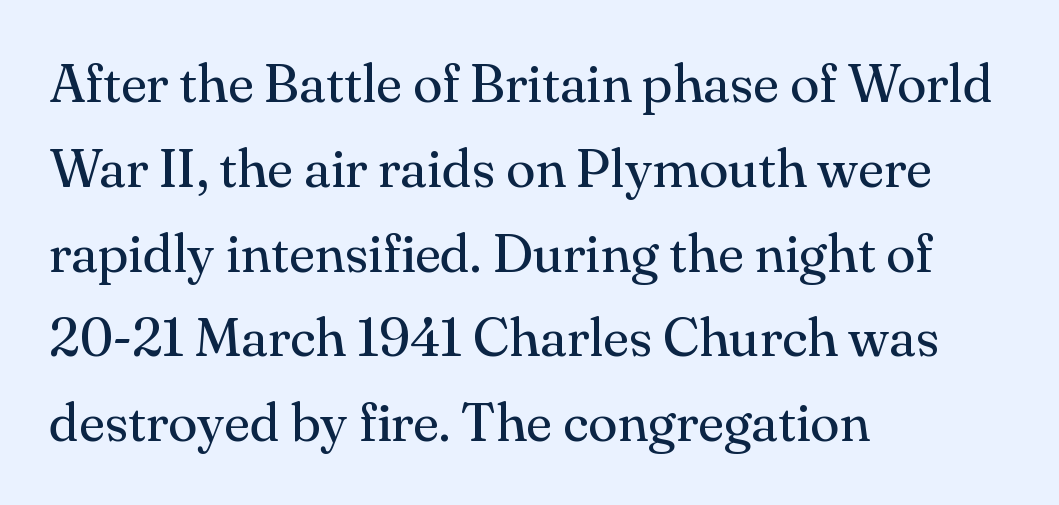
Bare-footed words on every line. The gaps between neighbouring characters are ordinary and unremarkable. The rendering anchors every line to the left-hand side. Note the varied advance widths — an 'i' is clearly narrower than an 'm'.
